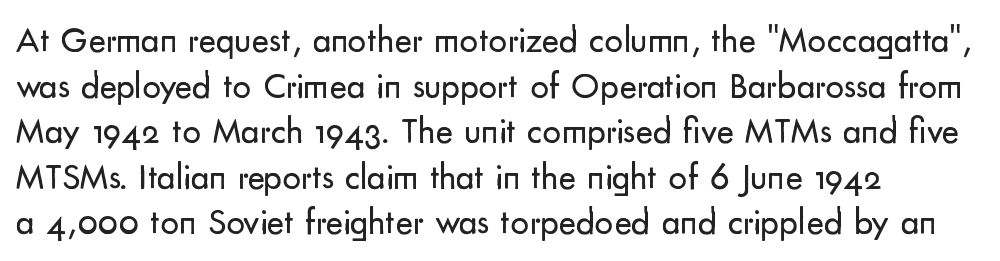
The image shows 37 px regular-weight sans-serif type, upright; set left-aligned, line spacing 1.23x, normal letter spacing, not underlined; low stroke contrast and a small x-height.
